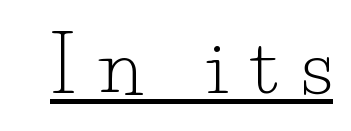
The image shows 76 px light serif type, upright; set unusually wide letter spacing (+0.31 em), underlined; low stroke contrast and a small x-height.
